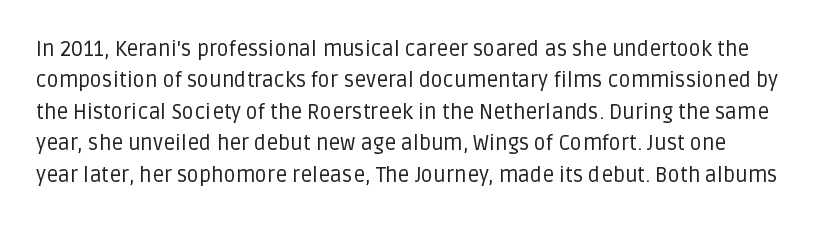
You could call the tracking neutral — neither tight nor loose. Regarding leading, the lines here are spaced in the standard way. Decoration check: the copy has no underline. Quick note: not italic, upright. Letters have the restrained weight of plain body copy at most.
